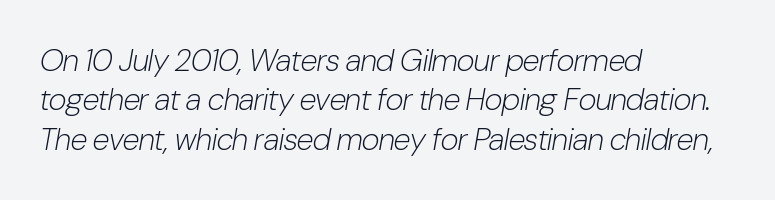
The image shows 31 px light, condensed type, italic (leaning right); set left-aligned, normal line spacing (1.27x), normal letter spacing, not underlined; low stroke contrast and a medium x-height.
